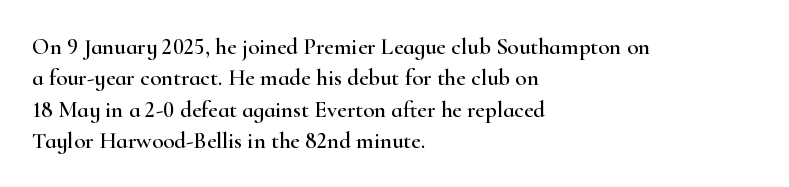
The image shows 23 px text type, upright; set left-aligned, normal line spacing (1.36x), normal letter spacing, not underlined.
